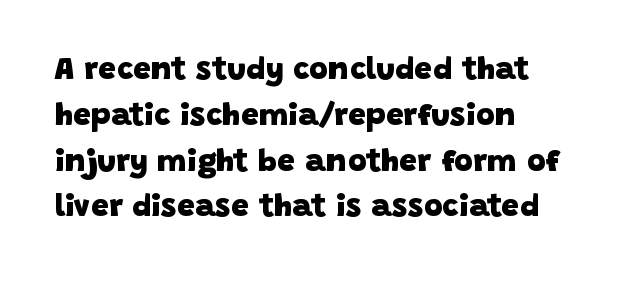
Q: Is the text bold? A: Yes.
Q: Is the typeface a serif or a sans-serif typeface? A: Sans-serif.
Q: Is the text underlined? A: No.
Q: How is the paragraph aligned? A: Left-aligned.
Q: Is the spacing between letters normal or unusually wide? A: Normal.
Q: Is the spacing between lines tight, normal or loose? A: Normal.
Q: Width (condensed, normal, or wide)? A: Normal.
Q: Stroke contrast? A: Low.
Q: x-height? A: Large.
Q: Monospaced? A: No.
